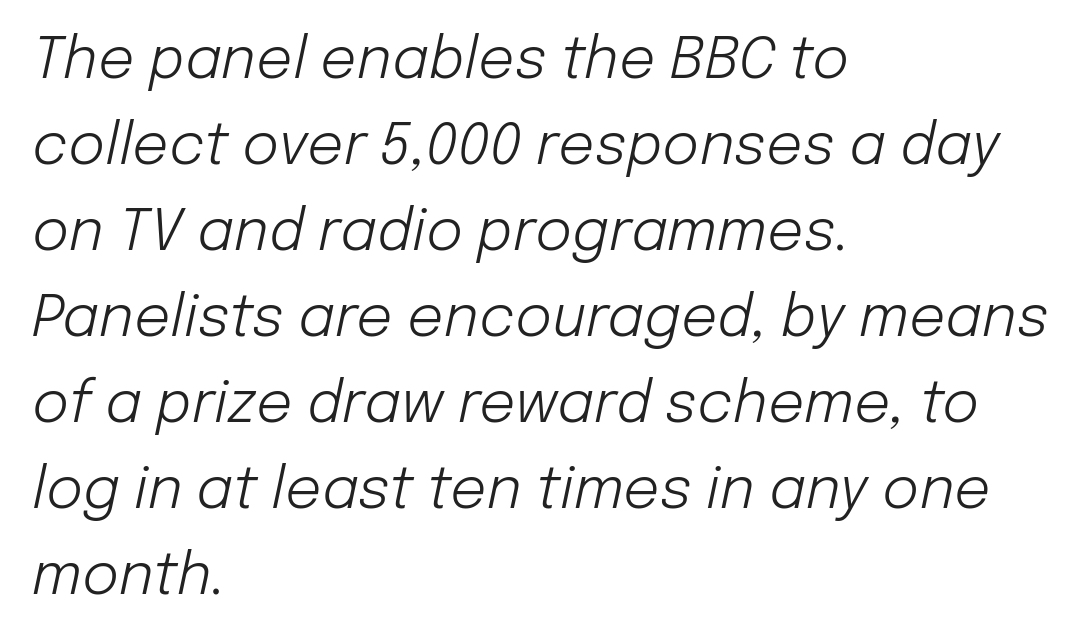
The image shows 57 px light type, italic (leaning right); set left-aligned, normal line spacing (1.51x), normal letter spacing, not underlined; low stroke contrast and a medium x-height.
